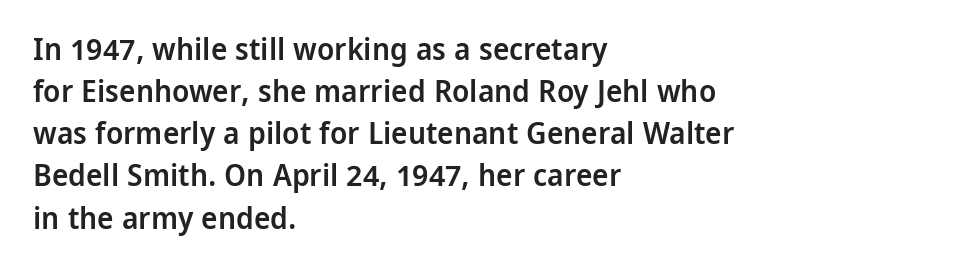
{"serif": "no", "italic": "no", "bold": "semi", "weight": "semibold", "width": "normal", "stroke_contrast": "low", "x_height": "medium", "monospaced": "no", "underline": "no", "align": "left", "line_spacing": "normal", "line_spacing_ratio": 1.36, "letter_spacing": "normal", "letter_spacing_em": 0.0, "glyph_px": 31}
